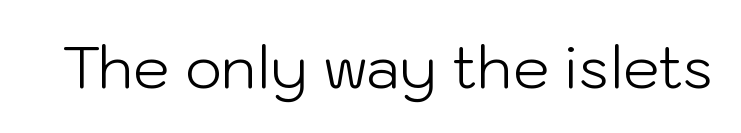
Q: Is the text bold? A: No.
Q: Is the text italic (slanted)? A: No, it is upright.
Q: Is the typeface a serif or a sans-serif typeface? A: Sans-serif.
Q: Is the text underlined? A: No.
Q: Is the spacing between letters normal or unusually wide? A: Normal.
Q: Width (condensed, normal, or wide)? A: Normal.
Q: Stroke contrast? A: Low.
Q: x-height? A: Medium.
Q: Monospaced? A: No.
